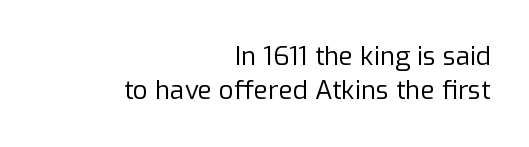
{"italic": "no", "bold": "no", "underline": "no", "align": "right", "line_spacing": "normal", "line_spacing_ratio": 1.32, "letter_spacing": "normal", "letter_spacing_em": 0.0, "glyph_px": 26}
